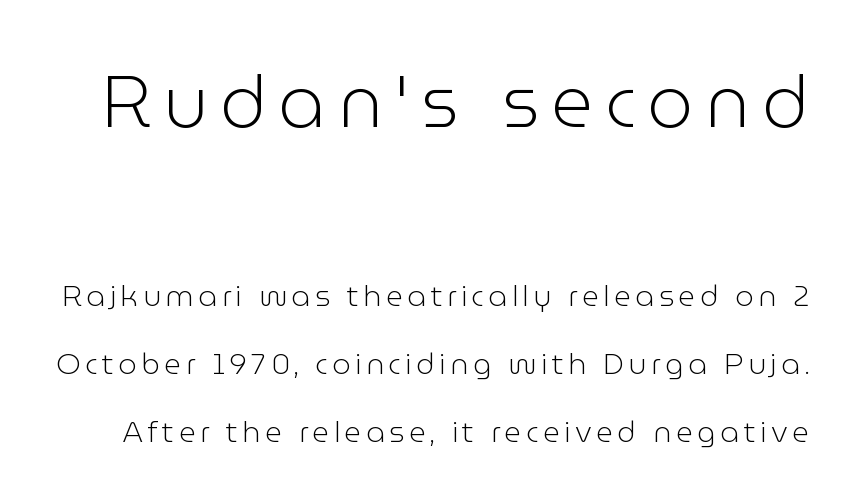
{"serif": "no", "italic": "no", "bold": "no", "weight": "light", "width": "normal", "stroke_contrast": "low", "x_height": "medium", "monospaced": "no", "underline": "no", "line_spacing": "loose", "line_spacing_ratio": 2.34, "larger_block": "first", "size_ratio": 2.52, "glyph_px": 73}
